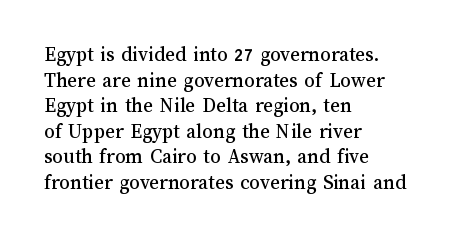
Line beginnings align vertically; line endings do not. Posture: vertical. A typesetter would call this zero additional tracking. The baseline area is clear.
